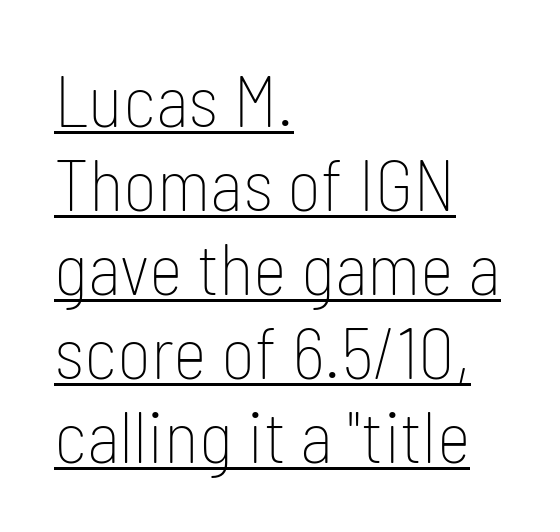
{"serif": "no", "italic": "no", "bold": "no", "weight": "thin", "width": "condensed", "stroke_contrast": "low", "x_height": "medium", "monospaced": "no", "underline": "yes", "align": "left", "line_spacing": "tight", "line_spacing_ratio": 1.15, "letter_spacing": "normal", "letter_spacing_em": 0.0, "glyph_px": 73}
